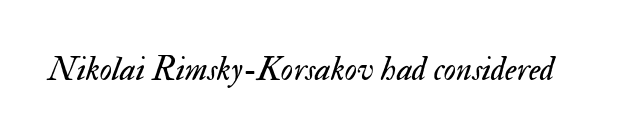
Q: Is the text bold? A: No.
Q: Is the text italic (slanted)? A: Yes, it leans right by about 17 degrees.
Q: Is the text underlined? A: No.
Q: Is the spacing between letters normal or unusually wide? A: Normal.
Q: Width (condensed, normal, or wide)? A: Normal.
Q: Stroke contrast? A: Medium.
Q: x-height? A: Small.
Q: Monospaced? A: No.
